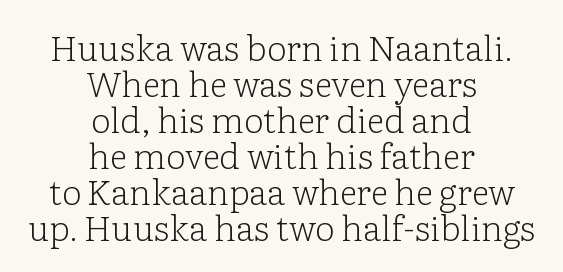
Q: Is the text bold? A: No.
Q: Is the text italic (slanted)? A: No, it is upright.
Q: Is the typeface a serif or a sans-serif typeface? A: Serif.
Q: Is the text underlined? A: No.
Q: How is the paragraph aligned? A: Centered.
Q: Is the spacing between letters normal or unusually wide? A: Normal.
Q: Is the spacing between lines tight, normal or loose? A: Tight.
Q: Width (condensed, normal, or wide)? A: Normal.
Q: Stroke contrast? A: Low.
Q: x-height? A: Medium.
Q: Monospaced? A: No.
